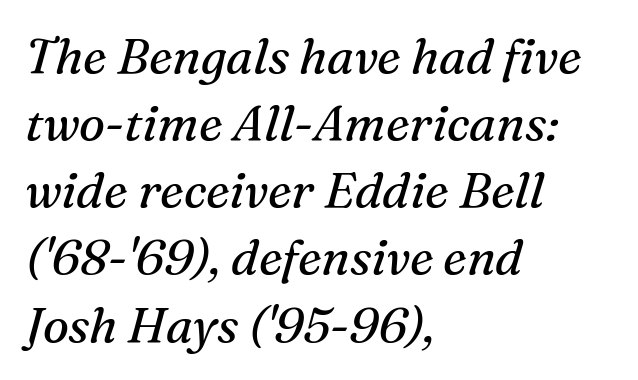
{"serif": "yes", "italic": "yes", "lean": "right", "slant_degrees": 16, "bold": "no", "weight": "regular", "width": "normal", "stroke_contrast": "medium", "x_height": "medium", "monospaced": "no", "underline": "no", "align": "left", "line_spacing": "normal", "line_spacing_ratio": 1.37, "letter_spacing": "normal", "letter_spacing_em": 0.0, "glyph_px": 49}
